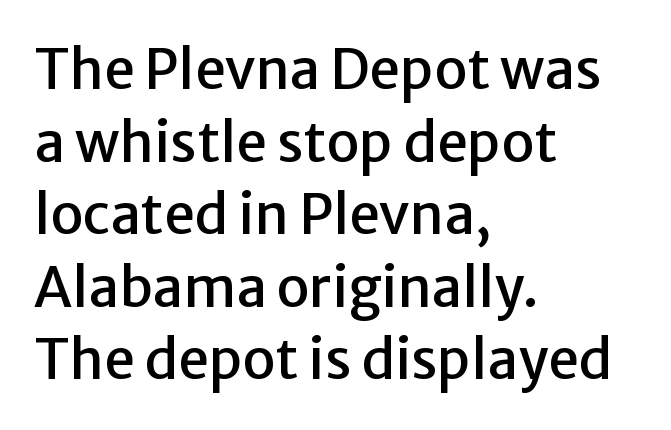
The image shows 55 px sans-serif type, upright; set left-aligned, normal line spacing (1.32x), normal letter spacing, not underlined; low stroke contrast and a medium x-height.
